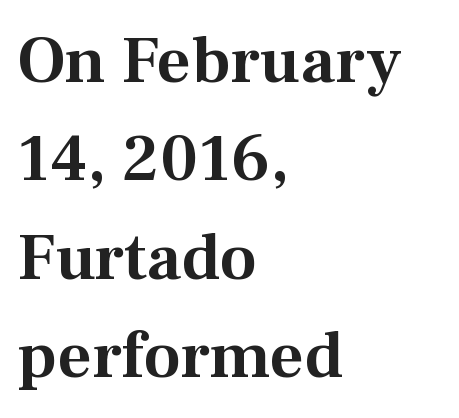
Q: Is the text italic (slanted)? A: No, it is upright.
Q: Is the typeface a serif or a sans-serif typeface? A: Serif.
Q: Is the text underlined? A: No.
Q: How is the paragraph aligned? A: Left-aligned.
Q: Is the spacing between letters normal or unusually wide? A: Normal.
Q: Is the spacing between lines tight, normal or loose? A: Normal.
Q: Width (condensed, normal, or wide)? A: Normal.
Q: Stroke contrast? A: Medium.
Q: x-height? A: Medium.
Q: Monospaced? A: No.
